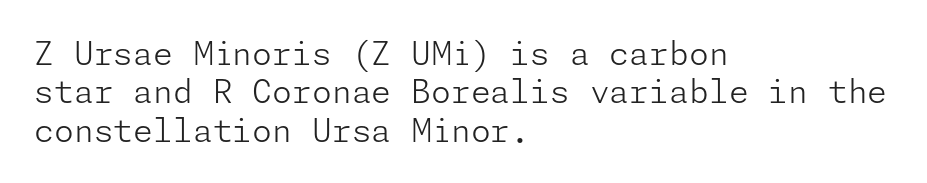
{"serif": "no", "italic": "no", "bold": "no", "weight": "light", "width": "normal", "stroke_contrast": "low", "x_height": "medium", "underline": "no", "align": "left", "line_spacing_ratio": 1.2, "letter_spacing": "normal", "letter_spacing_em": 0.0, "glyph_px": 32}
